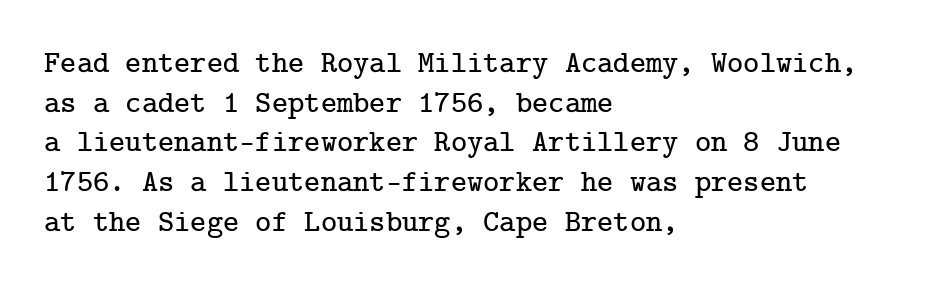
The image shows 31 px serif type, upright; set left-aligned, normal line spacing (1.28x), normal letter spacing, not underlined; low stroke contrast and a medium x-height.
